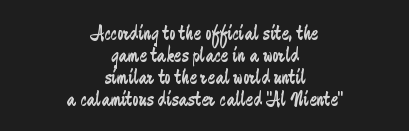
The strokes carry an ordinary text weight at most. The gaps between neighbouring characters are ordinary and unremarkable. Check under the words: just untouched page. Regarding leading, the lines here are crowded together. If you folded the block vertically in half, each line would mirror itself in length.
